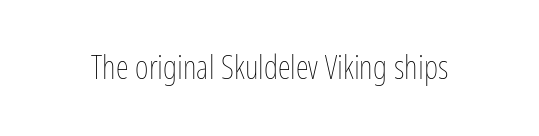
Q: Is the text bold? A: No.
Q: Is the text italic (slanted)? A: No, it is upright.
Q: Is the text underlined? A: No.
Q: Is the spacing between letters normal or unusually wide? A: Normal.
Q: Width (condensed, normal, or wide)? A: Condensed.
Q: Stroke contrast? A: Low.
Q: x-height? A: Medium.
Q: Monospaced? A: No.
